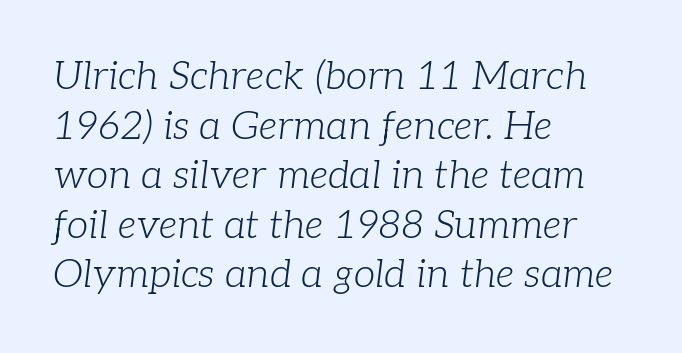
{"serif": "yes", "italic": "yes", "lean": "right", "slant_degrees": 7, "bold": "no", "weight": "light", "width": "normal", "stroke_contrast": "low", "x_height": "medium", "monospaced": "no", "underline": "no", "align": "left", "line_spacing": "normal", "line_spacing_ratio": 1.27, "letter_spacing": "normal", "letter_spacing_em": 0.0, "glyph_px": 39}
